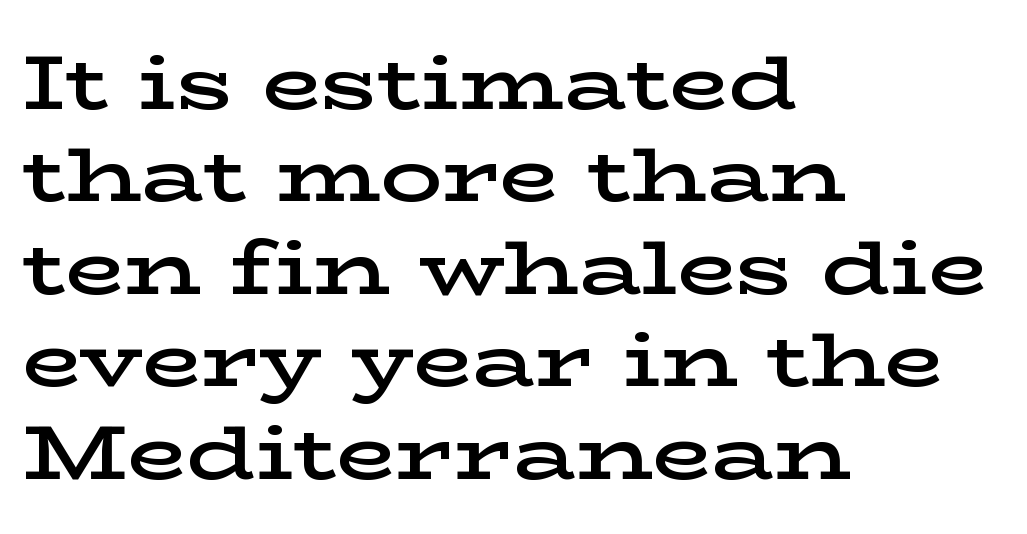
The image shows 77 px semibold, wide serif type, upright; set left-aligned, line spacing 1.2x, normal letter spacing, not underlined; low stroke contrast and a medium x-height.
